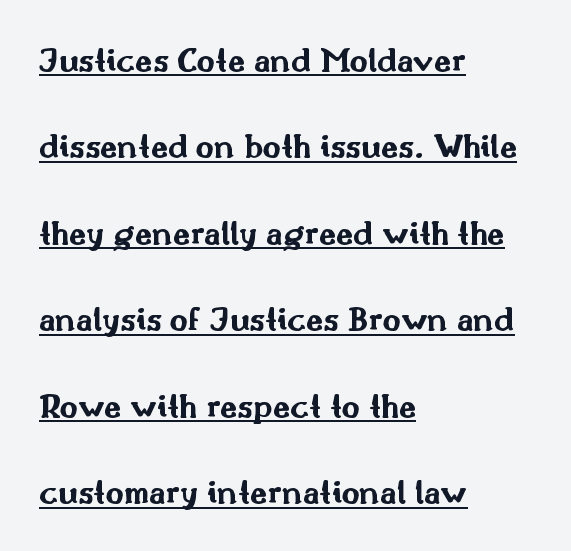
{"serif": "no", "italic": "no", "bold": "yes", "weight": "bold", "width": "wide", "stroke_contrast": "medium", "x_height": "small", "monospaced": "no", "underline": "yes", "align": "left", "line_spacing": "loose", "line_spacing_ratio": 2.47, "letter_spacing": "normal", "letter_spacing_em": 0.0, "glyph_px": 35}
